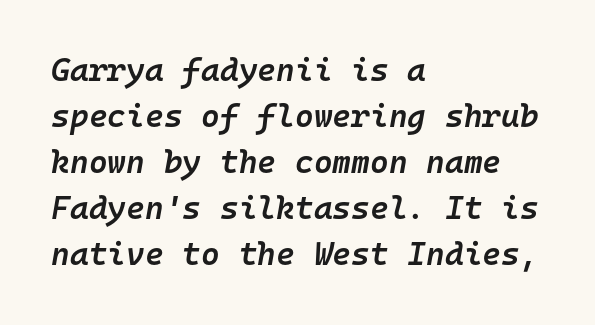
{"italic": "yes", "lean": "right", "slant_degrees": 10, "bold": "semi", "weight": "semibold", "width": "normal", "stroke_contrast": "low", "x_height": "medium", "monospaced": "yes", "underline": "no", "align": "left", "line_spacing": "normal", "line_spacing_ratio": 1.44, "letter_spacing": "normal", "letter_spacing_em": 0.0, "glyph_px": 32}
